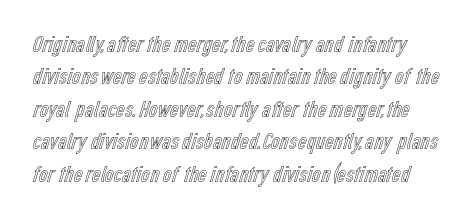
Q: Is the text italic (slanted)? A: Yes.
Q: Is the text underlined? A: No.
Q: Is the spacing between letters normal or unusually wide? A: Normal.
Q: Is the spacing between lines tight, normal or loose? A: Normal.
